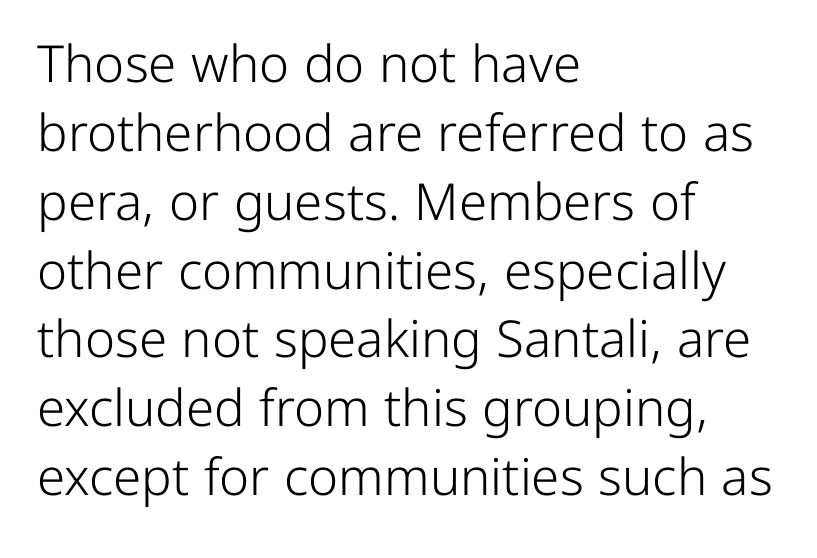
{"serif": "no", "italic": "no", "bold": "no", "weight": "light", "width": "normal", "stroke_contrast": "low", "x_height": "medium", "monospaced": "no", "underline": "no", "align": "left", "line_spacing": "normal", "line_spacing_ratio": 1.35, "letter_spacing": "normal", "letter_spacing_em": 0.0, "glyph_px": 51}
